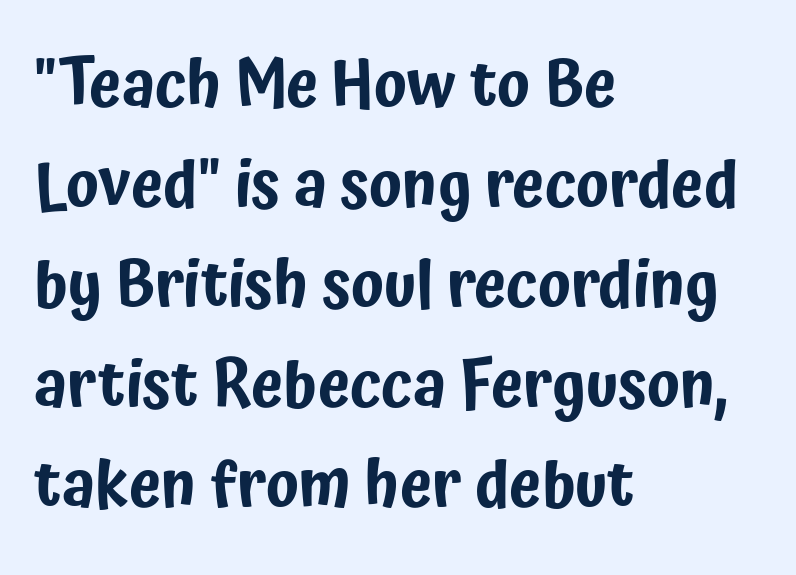
The image shows 65 px condensed sans-serif type, upright; set left-aligned, normal line spacing (1.54x), normal letter spacing, not underlined; low stroke contrast and a medium x-height.
